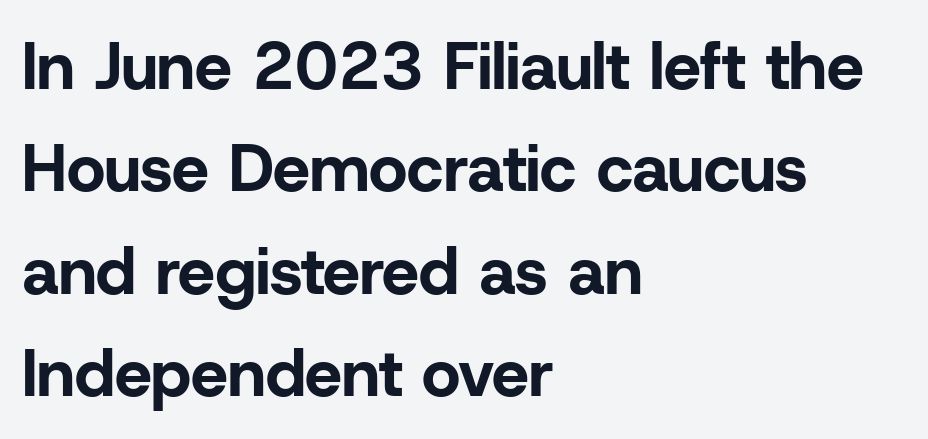
Observe the ordinary spacing: letters are neighbours, not strangers. In terms of leading, this rendering sits right in the middle. No word sits above an underline. Strong, thick strokes mark this as bold type. These lines stack with their left ends in a neat column.
